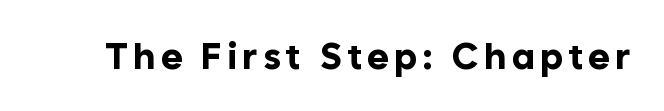
The image shows 37 px bold sans-serif type, upright; set not underlined; low stroke contrast and a medium x-height.
